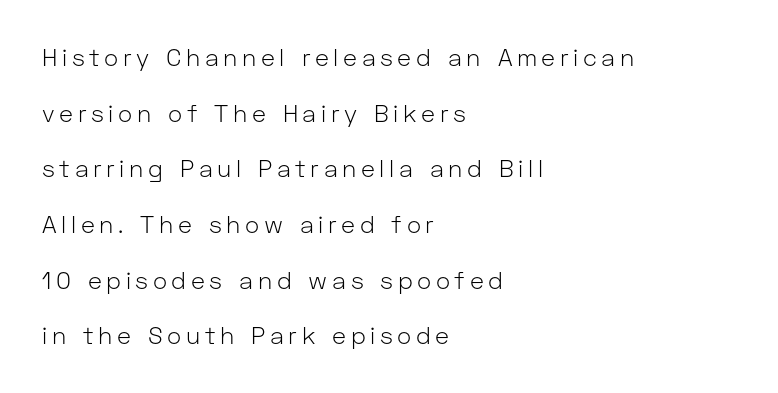
Q: Is the text bold? A: No.
Q: Is the text italic (slanted)? A: No, it is upright.
Q: Is the text underlined? A: No.
Q: How is the paragraph aligned? A: Left-aligned.
Q: Is the spacing between lines tight, normal or loose? A: Loose.
